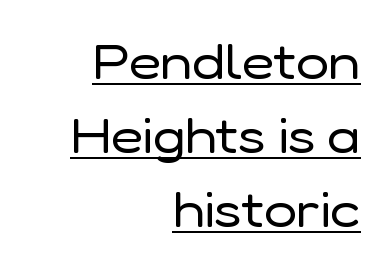
{"serif": "no", "italic": "no", "bold": "no", "weight": "regular", "width": "normal", "stroke_contrast": "low", "x_height": "medium", "monospaced": "no", "underline": "yes", "align": "right", "line_spacing": "normal", "line_spacing_ratio": 1.51, "letter_spacing": "normal", "letter_spacing_em": 0.0, "glyph_px": 49}
